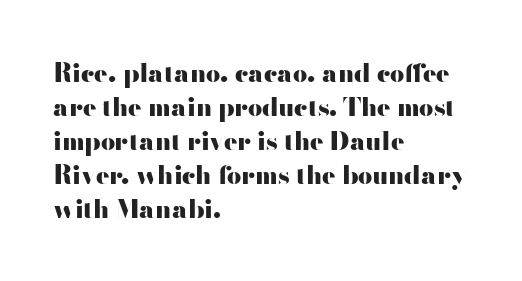
Just letters on the line, the space beneath them empty. No italicization has been applied; the sample stays upright. The rows are spaced the way most documents space them. The glyphs have the mass of a bold cut. Look at the tracking — it's just the regular setting, nothing added. Each line starts at the same left margin while the right side varies.
